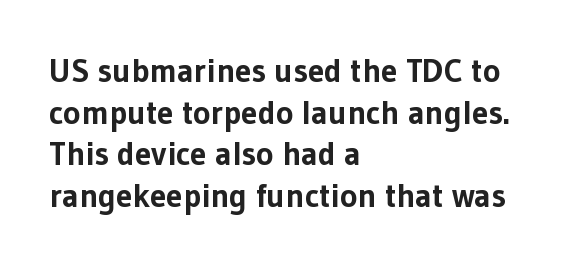
The letters carry no serifs — their stems end cleanly without finishing strokes. This rendering leaves character spacing at its baseline value. The lettering holds an erect, upright posture throughout. Quick note: underline off. The rendering uses a bold face; every stroke is thick and dark. Leading: standard.
